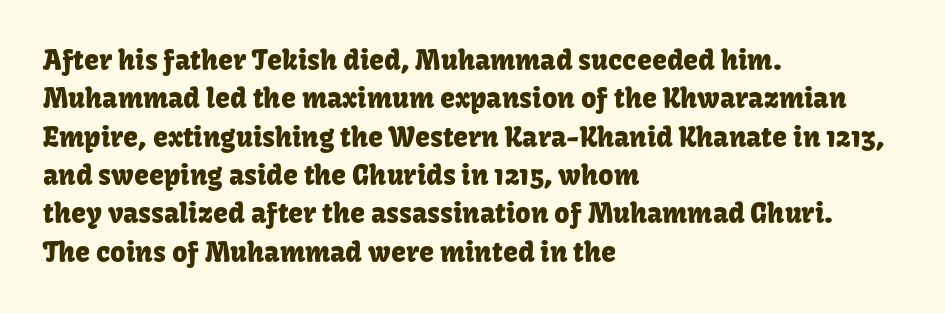
{"italic": "no", "underline": "no", "align": "left", "line_spacing": "normal", "line_spacing_ratio": 1.42, "letter_spacing": "normal", "letter_spacing_em": 0.0, "glyph_px": 27}
